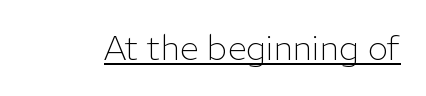
The image shows 34 px light sans-serif type, upright; set normal letter spacing, underlined; low stroke contrast and a medium x-height.
